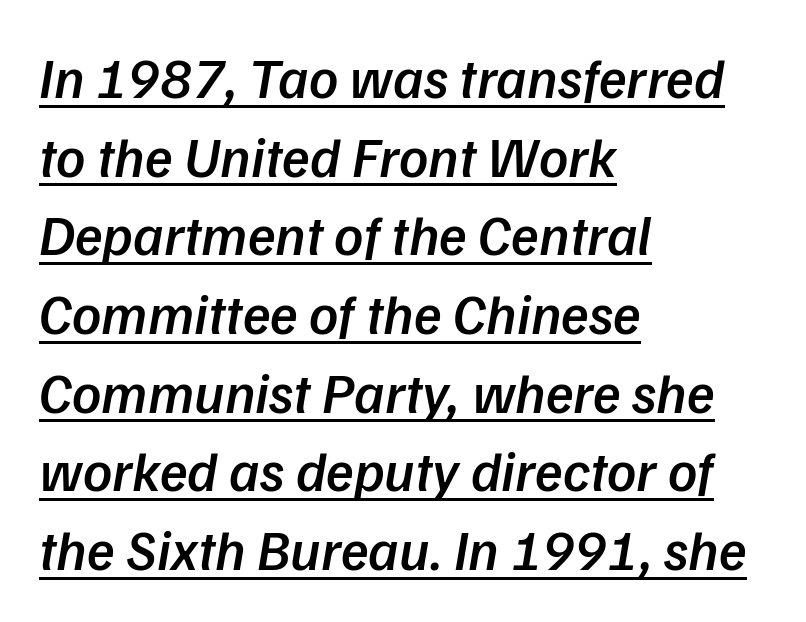
The image shows 57 px semibold type, italic (leaning right); set left-aligned, normal line spacing (1.38x), normal letter spacing, underlined; low stroke contrast and a medium x-height.
